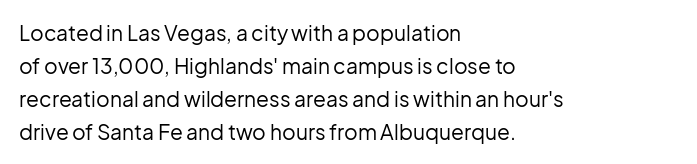
No italicization has been applied; the sample stays upright. This rendering features lettering with no underline. Summary of weight: not heavy and not bold. The typesetter chose a ragged-right arrangement here. The vertical gap from one line to the next is medium.
